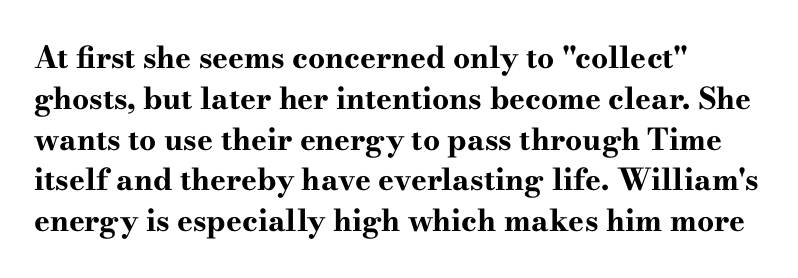
The image shows 30 px bold, wide serif type, upright; set left-aligned, normal line spacing (1.36x), normal letter spacing, not underlined; high stroke contrast and a small x-height.
